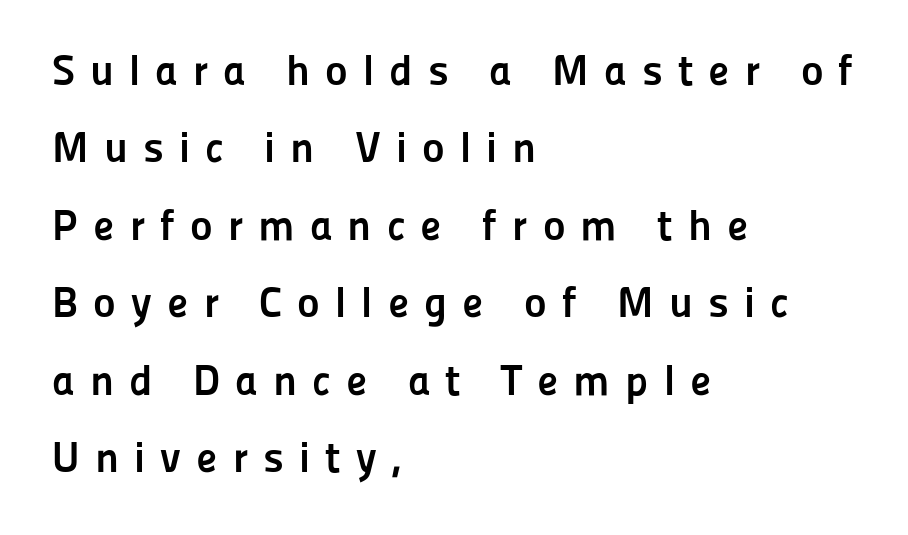
{"serif": "no", "italic": "no", "bold": "yes", "weight": "semibold", "width": "normal", "stroke_contrast": "low", "x_height": "medium", "monospaced": "no", "underline": "no", "align": "left", "line_spacing_ratio": 1.8, "letter_spacing": "wide", "letter_spacing_em": 0.35, "glyph_px": 43}
